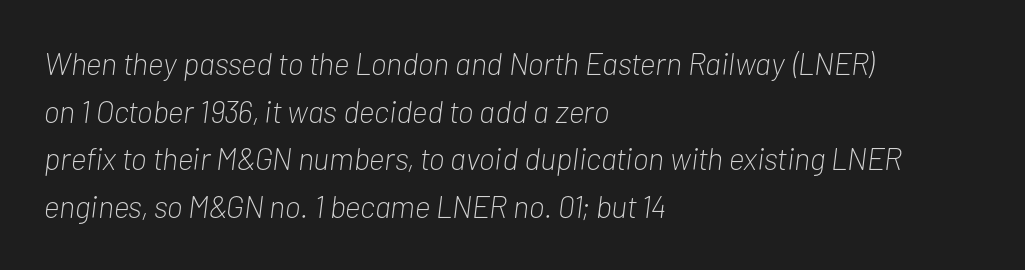
Is this a heavy cut? Hardly; it is regular or lighter. Evenly set lines give the paragraph a standard silhouette. Quick note: italic. Characters follow at the spacing the type designer built in.
